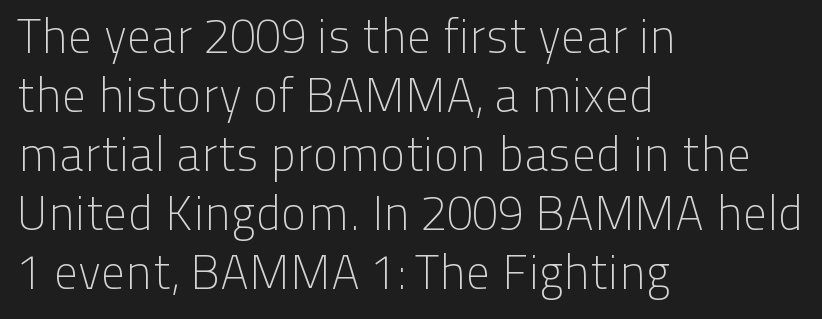
{"serif": "no", "italic": "no", "bold": "no", "weight": "light", "width": "normal", "stroke_contrast": "low", "x_height": "medium", "monospaced": "no", "underline": "no", "align": "left", "line_spacing_ratio": 1.23, "letter_spacing": "normal", "letter_spacing_em": 0.0, "glyph_px": 48}
